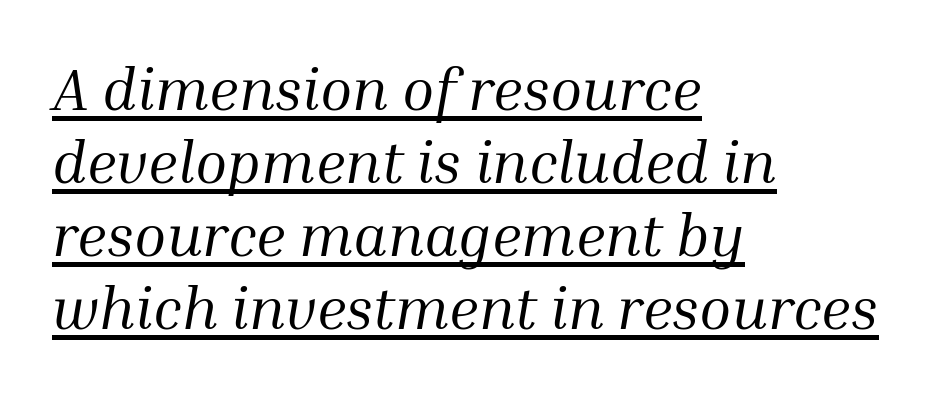
Q: Is the text bold? A: No.
Q: Is the text italic (slanted)? A: Yes, it leans right by about 10 degrees.
Q: Is the typeface a serif or a sans-serif typeface? A: Serif.
Q: Is the text underlined? A: Yes.
Q: How is the paragraph aligned? A: Left-aligned.
Q: Is the spacing between letters normal or unusually wide? A: Normal.
Q: Width (condensed, normal, or wide)? A: Normal.
Q: Stroke contrast? A: Medium.
Q: x-height? A: Medium.
Q: Monospaced? A: No.
